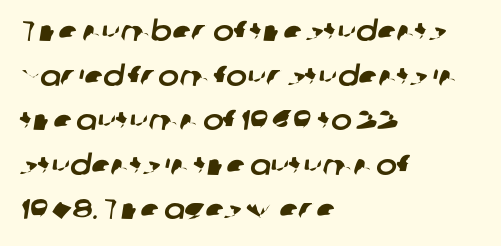
Q: Is the typeface a serif or a sans-serif typeface? A: Sans-serif.
Q: Is the text underlined? A: No.
Q: How is the paragraph aligned? A: Left-aligned.
Q: Is the spacing between letters normal or unusually wide? A: Normal.
Q: Is the spacing between lines tight, normal or loose? A: Normal.
Q: Width (condensed, normal, or wide)? A: Normal.
Q: Stroke contrast? A: Low.
Q: x-height? A: Medium.
Q: Monospaced? A: No.
